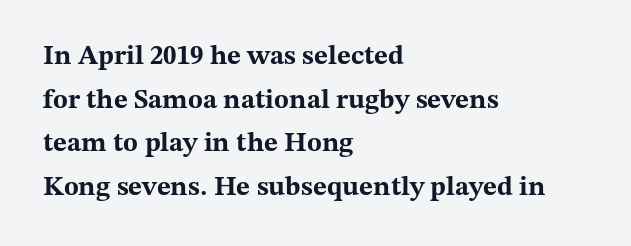
Q: Is the text bold? A: Yes.
Q: Is the text italic (slanted)? A: No, it is upright.
Q: Is the text underlined? A: No.
Q: How is the paragraph aligned? A: Left-aligned.
Q: Is the spacing between letters normal or unusually wide? A: Normal.
Q: Is the spacing between lines tight, normal or loose? A: Normal.
